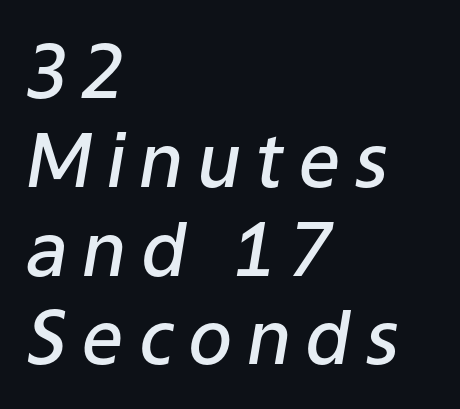
Q: Is the text bold? A: Semi-bold.
Q: Is the text italic (slanted)? A: Yes, it leans right by about 9 degrees.
Q: Is the text underlined? A: No.
Q: How is the paragraph aligned? A: Left-aligned.
Q: Width (condensed, normal, or wide)? A: Normal.
Q: Stroke contrast? A: Low.
Q: x-height? A: Medium.
Q: Monospaced? A: No.
